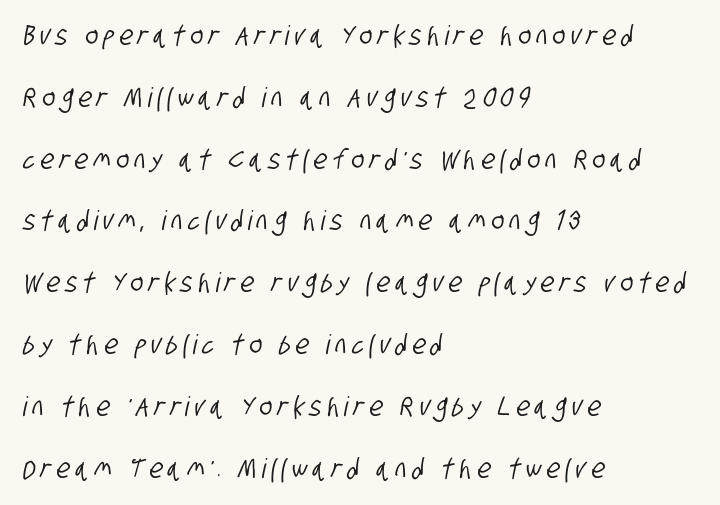
Q: Is the text underlined? A: No.
Q: How is the paragraph aligned? A: Left-aligned.
Q: Is the spacing between letters normal or unusually wide? A: Unusually wide.
Q: Is the spacing between lines tight, normal or loose? A: Loose.
